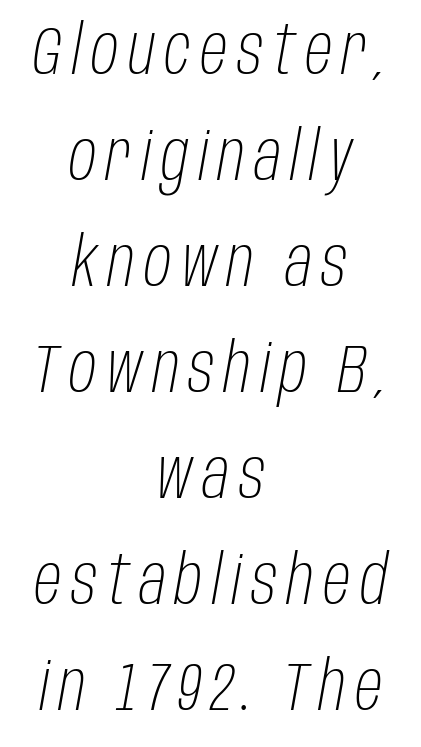
Italic? Definitely — the glyphs are oblique. This rendering features lettering with no underline. The font is comparable to plain body text, perhaps lighter. These lines are rendered in a variable-pitch font. This rendering uses center alignment, leaving both contours irregular but symmetric.
